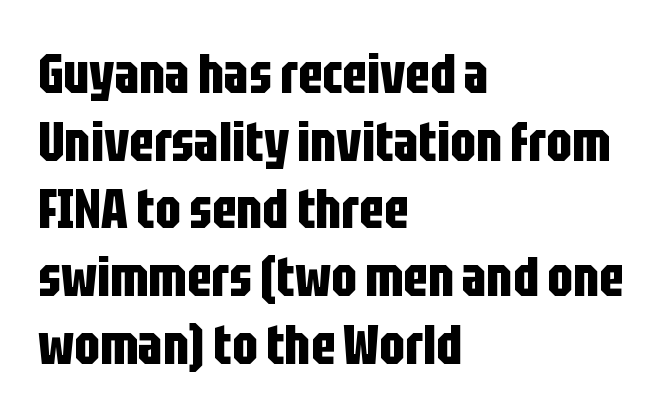
The image shows 55 px bold, condensed sans-serif type, upright; set left-aligned, line spacing 1.23x, normal letter spacing, not underlined; low stroke contrast and a large x-height.
